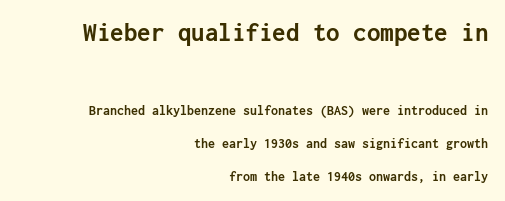
Q: Is the text bold? A: Yes.
Q: Is the text italic (slanted)? A: No, it is upright.
Q: Is the text underlined? A: No.
Q: How is the paragraph aligned? A: Right-aligned.
Q: Is the spacing between letters normal or unusually wide? A: Normal.
Q: Is the spacing between lines tight, normal or loose? A: Loose.
Q: Which block of text is set in a larger size, the first (top) or the second (bottom)? A: The first (top) one.
